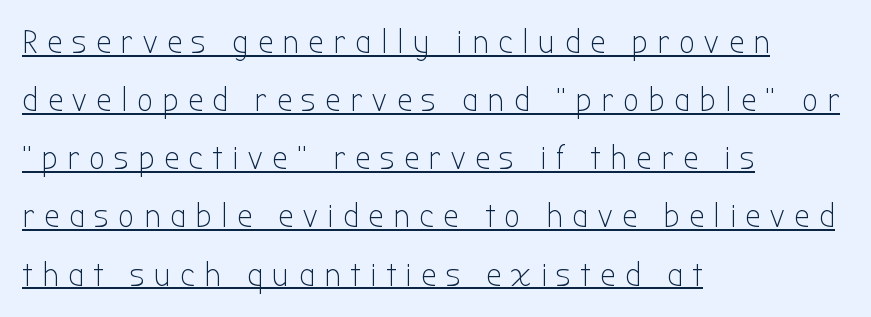
The passage shown is typed in a proportional face where columns would drift. Summary of weight: not heavy and not bold. This sample carries an underscore along the baseline area. Line beginnings align vertically; line endings do not. Typographically, this falls in the sans-serif category. Tracking here is generous; glyphs stand well apart from one another.
